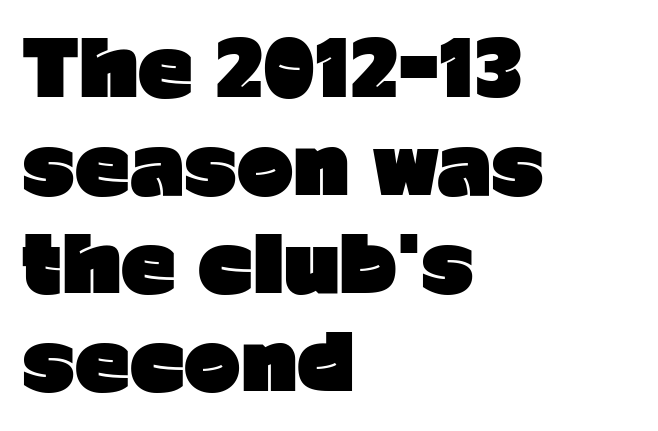
Q: Is the text bold? A: Yes.
Q: Is the text italic (slanted)? A: No, it is upright.
Q: Is the typeface a serif or a sans-serif typeface? A: Sans-serif.
Q: Is the text underlined? A: No.
Q: How is the paragraph aligned? A: Left-aligned.
Q: Is the spacing between letters normal or unusually wide? A: Normal.
Q: Is the spacing between lines tight, normal or loose? A: Normal.
Q: Width (condensed, normal, or wide)? A: Normal.
Q: Stroke contrast? A: Low.
Q: x-height? A: Medium.
Q: Monospaced? A: No.
